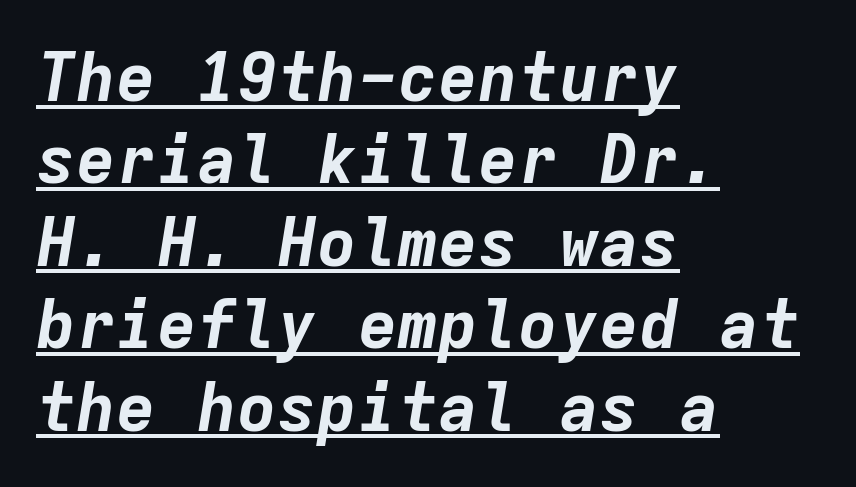
The rendering uses a bold face; every stroke is thick and dark. The whole block is typeset with a tilt. Do the characters align in a grid? Yes, the font is monospaced. Is the block centered? No — it sits flush against the left margin. The string is rendered with underlining switched on.
